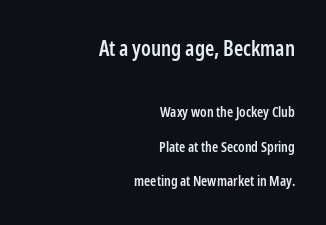
Q: Is the text bold? A: Semi-bold.
Q: Is the text italic (slanted)? A: No, it is upright.
Q: Is the text underlined? A: No.
Q: How is the paragraph aligned? A: Right-aligned.
Q: Is the spacing between letters normal or unusually wide? A: Normal.
Q: Is the spacing between lines tight, normal or loose? A: Loose.
Q: Which block of text is set in a larger size, the first (top) or the second (bottom)? A: The first (top) one.
